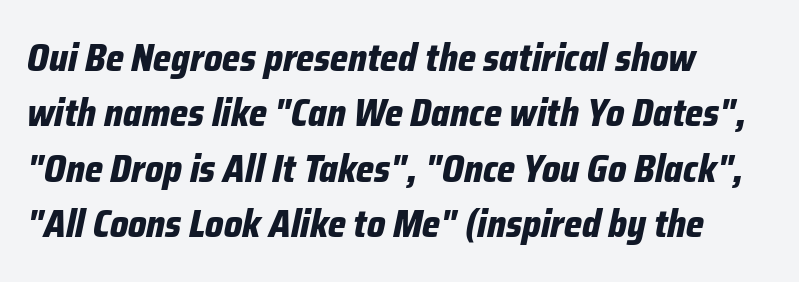
Q: Is the text bold? A: Yes.
Q: Is the text italic (slanted)? A: Yes, it leans right by about 12 degrees.
Q: Is the text underlined? A: No.
Q: How is the paragraph aligned? A: Left-aligned.
Q: Is the spacing between letters normal or unusually wide? A: Normal.
Q: Is the spacing between lines tight, normal or loose? A: Normal.
Q: Width (condensed, normal, or wide)? A: Condensed.
Q: Stroke contrast? A: Low.
Q: x-height? A: Medium.
Q: Monospaced? A: No.
